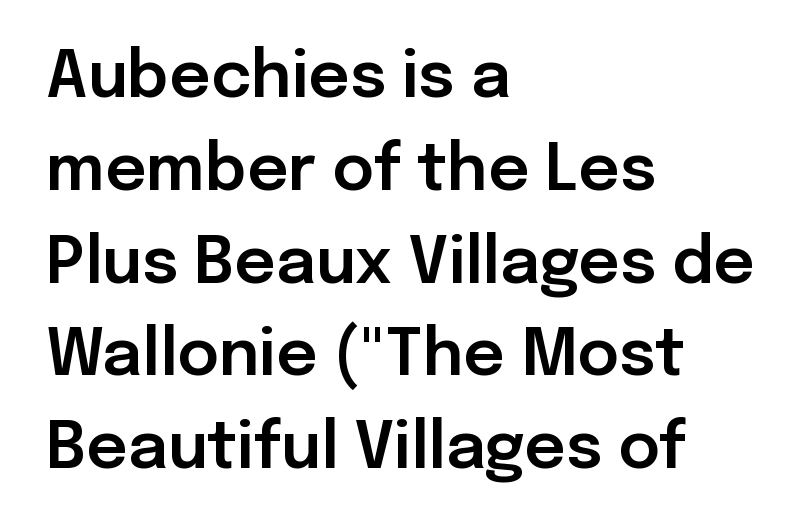
{"serif": "no", "italic": "no", "width": "normal", "stroke_contrast": "low", "x_height": "medium", "monospaced": "no", "underline": "no", "align": "left", "line_spacing": "normal", "line_spacing_ratio": 1.45, "letter_spacing": "normal", "letter_spacing_em": 0.0, "glyph_px": 64}
